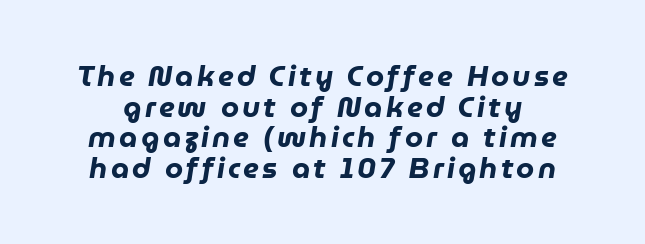
Each glyph is drawn with heavy, bold strokes. Is this a fixed-width face? No — the glyphs have proportional, varying widths. Leading: reduced. The words here are not underlined.
